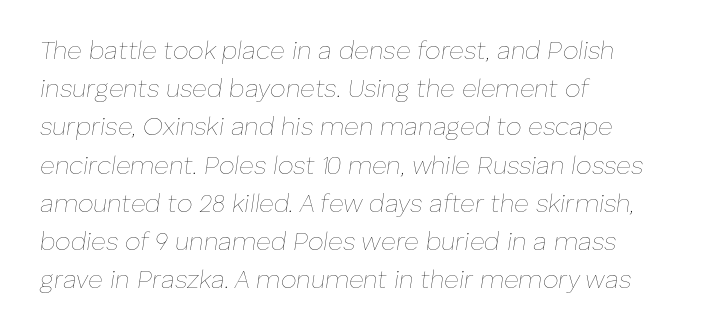
{"italic": "yes", "lean": "right", "slant_degrees": 8, "bold": "no", "underline": "no", "align": "left", "line_spacing": "normal", "line_spacing_ratio": 1.53, "letter_spacing": "normal", "letter_spacing_em": 0.0, "glyph_px": 25}
